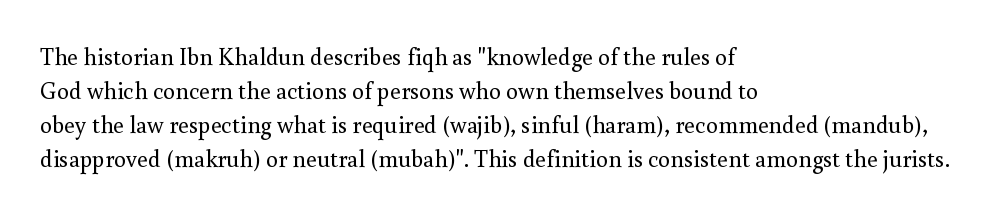
{"italic": "no", "bold": "no", "underline": "no", "align": "left", "line_spacing": "normal", "line_spacing_ratio": 1.42, "letter_spacing": "normal", "letter_spacing_em": 0.0, "glyph_px": 24}
